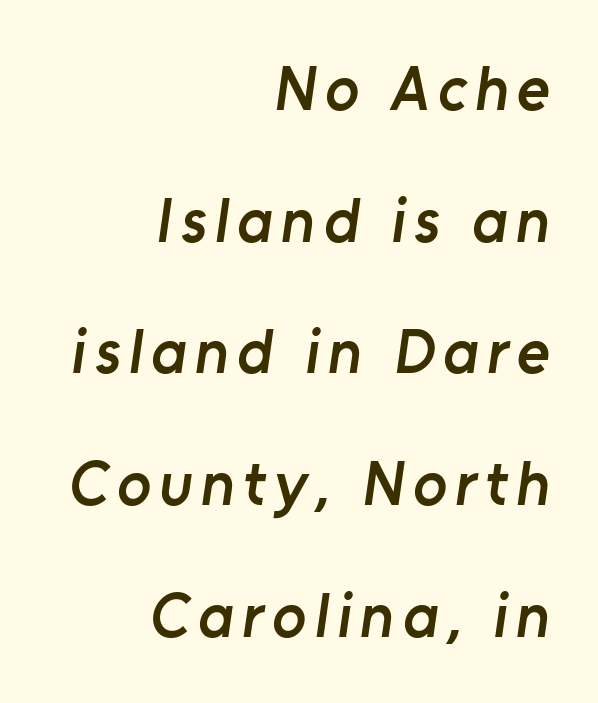
{"serif": "no", "bold": "semi", "weight": "semibold", "width": "normal", "stroke_contrast": "low", "x_height": "medium", "monospaced": "no", "underline": "no", "align": "right", "line_spacing": "loose", "line_spacing_ratio": 2.09, "glyph_px": 63}
